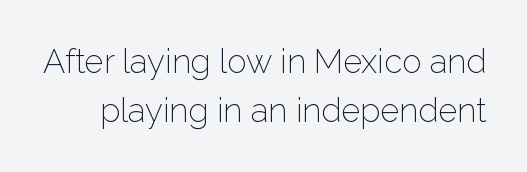
{"serif": "no", "italic": "no", "bold": "no", "weight": "light", "width": "normal", "stroke_contrast": "low", "x_height": "medium", "monospaced": "no", "underline": "no", "line_spacing": "normal", "line_spacing_ratio": 1.5, "letter_spacing": "normal", "letter_spacing_em": 0.0, "glyph_px": 33}
